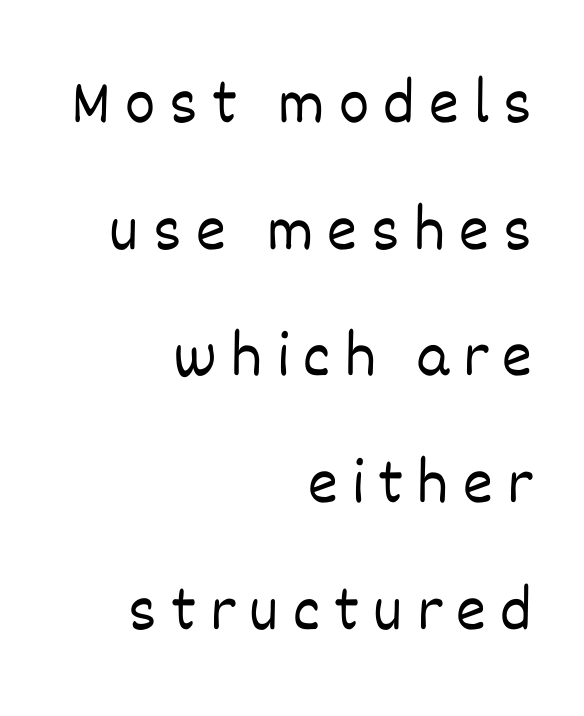
Q: Is the text bold? A: No.
Q: Is the text italic (slanted)? A: No, it is upright.
Q: Is the text underlined? A: No.
Q: How is the paragraph aligned? A: Right-aligned.
Q: Is the spacing between letters normal or unusually wide? A: Unusually wide.
Q: Is the spacing between lines tight, normal or loose? A: Loose.
Q: Width (condensed, normal, or wide)? A: Normal.
Q: Stroke contrast? A: Low.
Q: x-height? A: Large.
Q: Monospaced? A: No.
